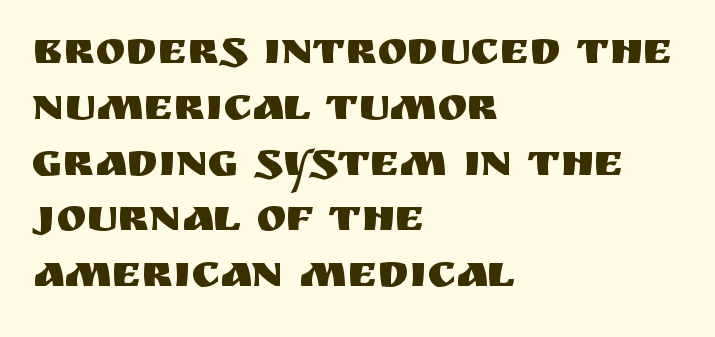
The image shows 45 px sans-serif type, upright; set left-aligned, line spacing 1.24x, normal letter spacing, not underlined; medium stroke contrast and a large x-height.
